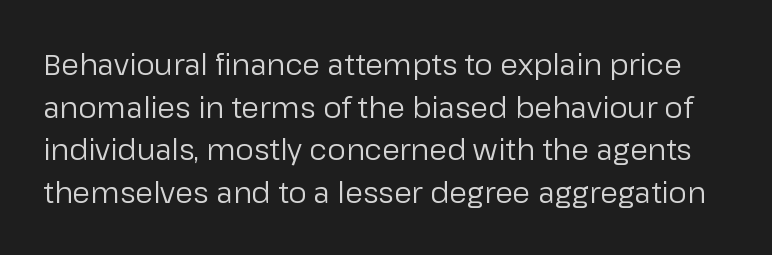
This is the regular roman posture of the typeface. Regular leading. Glyph-to-glyph distance matches everyday printed text. Counters stay open thanks to moderate or lighter strokes. The type family on display is of the sans-serif kind.
